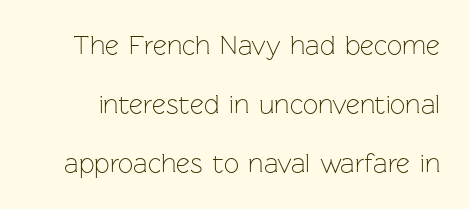
Q: Is the text bold? A: No.
Q: Is the text italic (slanted)? A: No, it is upright.
Q: Is the text underlined? A: No.
Q: Is the spacing between letters normal or unusually wide? A: Normal.
Q: Is the spacing between lines tight, normal or loose? A: Loose.
